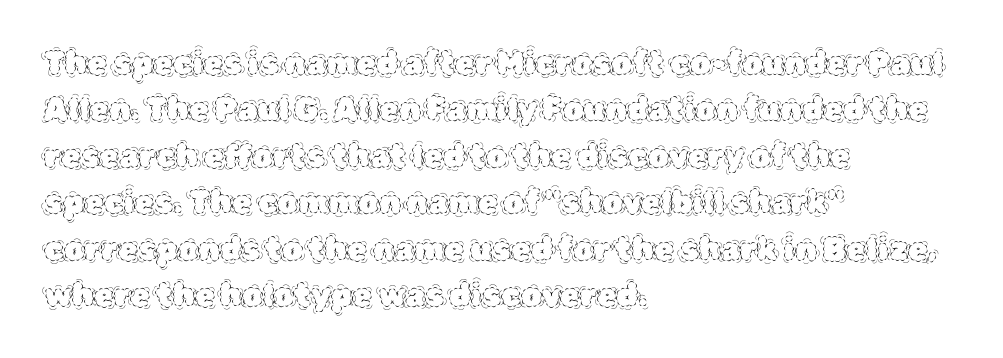
Q: Is the text bold? A: No.
Q: Is the text italic (slanted)? A: No, it is upright.
Q: Is the text underlined? A: No.
Q: How is the paragraph aligned? A: Left-aligned.
Q: Is the spacing between letters normal or unusually wide? A: Normal.
Q: Is the spacing between lines tight, normal or loose? A: Normal.
Q: Width (condensed, normal, or wide)? A: Normal.
Q: x-height? A: Large.
Q: Monospaced? A: No.
